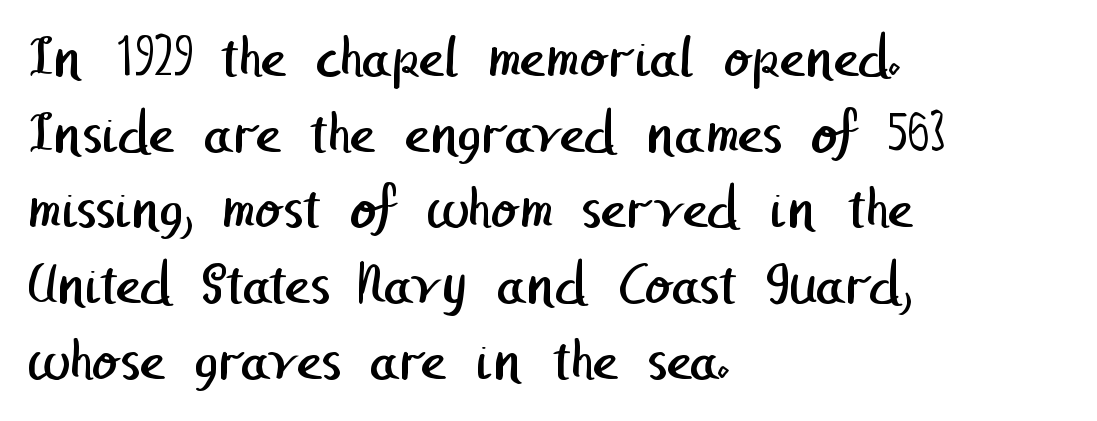
Q: Is the text bold? A: No.
Q: Is the typeface a serif or a sans-serif typeface? A: Sans-serif.
Q: Is the text underlined? A: No.
Q: How is the paragraph aligned? A: Left-aligned.
Q: Is the spacing between letters normal or unusually wide? A: Normal.
Q: Width (condensed, normal, or wide)? A: Normal.
Q: Stroke contrast? A: Low.
Q: x-height? A: Medium.
